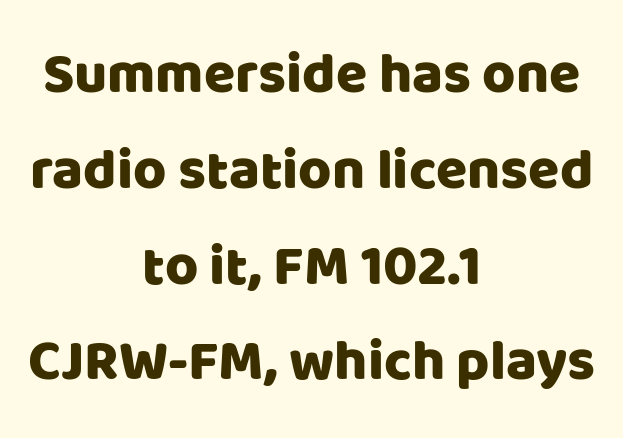
{"serif": "no", "italic": "no", "width": "normal", "stroke_contrast": "low", "x_height": "large", "monospaced": "no", "underline": "no", "align": "center", "line_spacing": "normal", "line_spacing_ratio": 1.68, "letter_spacing": "normal", "letter_spacing_em": 0.0, "glyph_px": 57}
